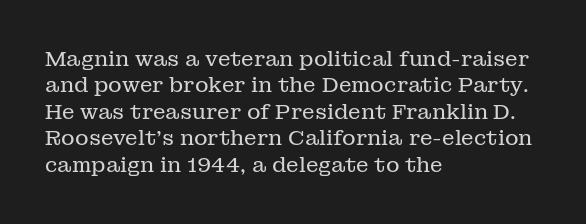
Q: Is the text bold? A: No.
Q: Is the text italic (slanted)? A: No, it is upright.
Q: Is the text underlined? A: No.
Q: How is the paragraph aligned? A: Left-aligned.
Q: Is the spacing between letters normal or unusually wide? A: Normal.
Q: Is the spacing between lines tight, normal or loose? A: Normal.
